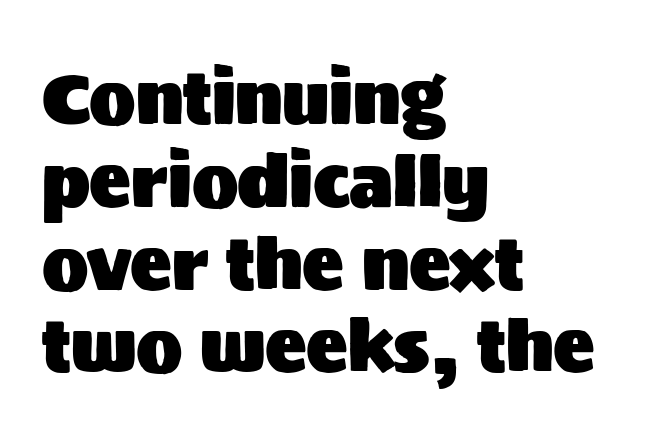
{"serif": "no", "italic": "no", "width": "normal", "stroke_contrast": "medium", "x_height": "large", "monospaced": "no", "underline": "no", "align": "left", "line_spacing_ratio": 1.2, "letter_spacing": "normal", "letter_spacing_em": 0.0, "glyph_px": 69}
